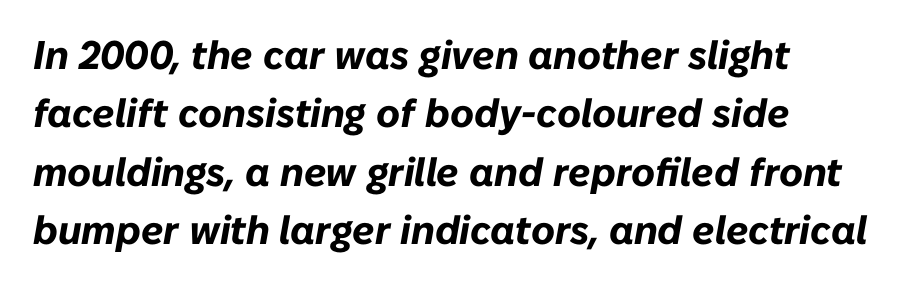
Regarding leading, the lines here are spaced in the standard way. In terms of posture, this sample is oblique. The strokes are fattened all the way to bold. Between one letter and the next there's only the usual sliver of space. Words float on clear page, feet unadorned.
